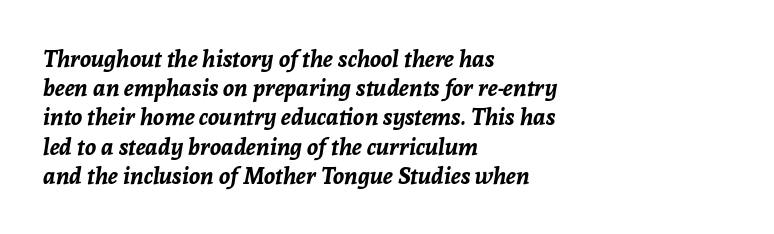
{"italic": "yes", "lean": "right", "slant_degrees": 8, "bold": "yes", "underline": "no", "align": "left", "line_spacing": "normal", "line_spacing_ratio": 1.27, "letter_spacing": "normal", "letter_spacing_em": 0.0, "glyph_px": 23}
